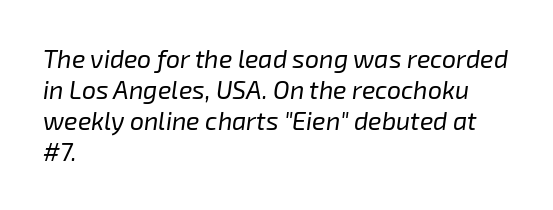
The image shows 25 px text type, italic (leaning right); set left-aligned, line spacing 1.24x, normal letter spacing, not underlined.
